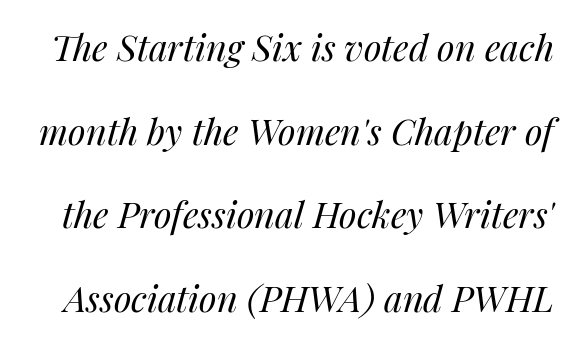
The image shows 36 px regular-weight type, italic (leaning right); set loose line spacing (2.32x), normal letter spacing, not underlined; medium stroke contrast and a medium x-height.
